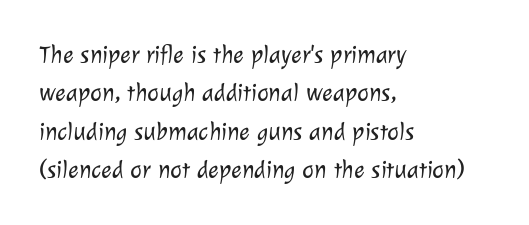
The image shows 25 px text type; set left-aligned, normal line spacing (1.54x), normal letter spacing, not underlined.
